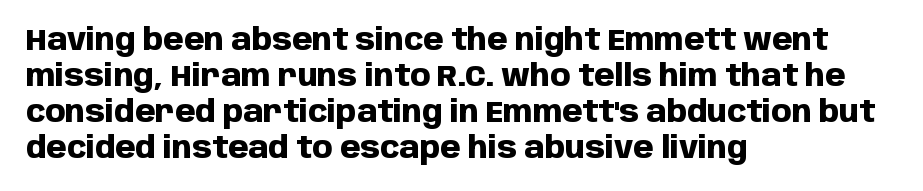
This is sans-serif lettering, the kind often seen on screens and signage. You could not count columns in this text — the font is proportionally spaced. Typeset ragged right — the left edge is the straight one. The letters stand straight up with perfectly vertical stems. The glyphs have the mass of a bold cut.
